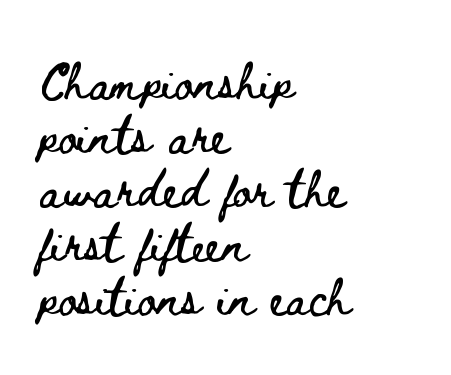
{"width": "wide", "stroke_contrast": "low", "x_height": "small", "monospaced": "no", "underline": "no", "align": "left", "line_spacing": "normal", "line_spacing_ratio": 1.5, "letter_spacing": "normal", "letter_spacing_em": 0.0, "glyph_px": 36}
